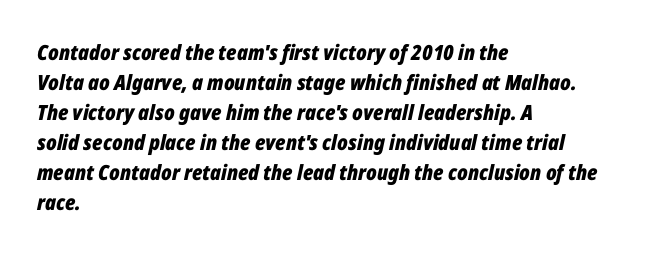
The image shows 21 px bold type, italic (leaning right); set left-aligned, normal line spacing (1.43x), normal letter spacing, not underlined.
